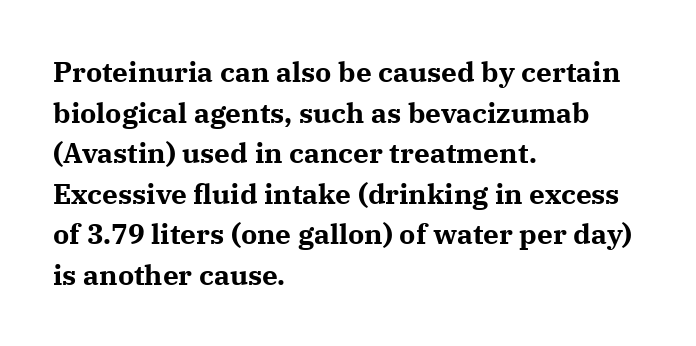
The image shows 28 px bold serif type, upright; set left-aligned, normal line spacing (1.45x), normal letter spacing, not underlined; medium stroke contrast and a medium x-height.
